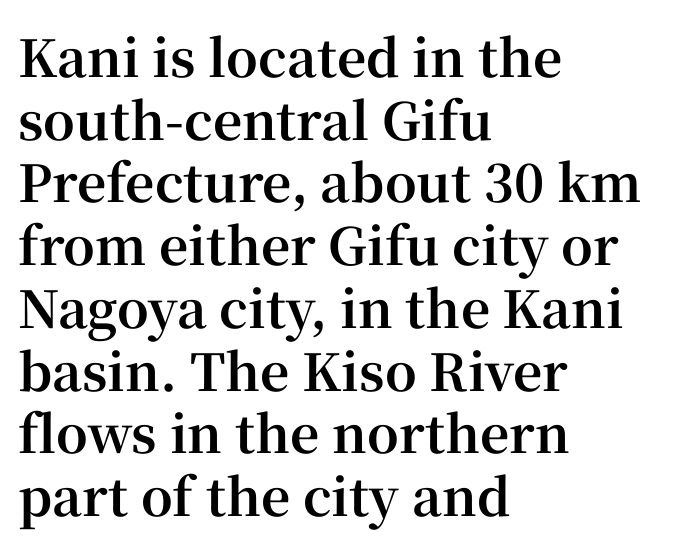
Q: Is the text bold? A: Yes.
Q: Is the text italic (slanted)? A: No, it is upright.
Q: Is the typeface a serif or a sans-serif typeface? A: Serif.
Q: Is the text underlined? A: No.
Q: How is the paragraph aligned? A: Left-aligned.
Q: Is the spacing between letters normal or unusually wide? A: Normal.
Q: Width (condensed, normal, or wide)? A: Normal.
Q: Stroke contrast? A: High.
Q: x-height? A: Medium.
Q: Monospaced? A: No.
